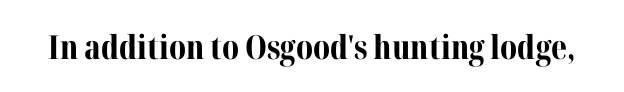
Strokes here are thick enough to call this a true bold. Posture: straight, roman, zero tilt. Characters follow at the spacing the type designer built in. Is this a fixed-width face? No — the glyphs have proportional, varying widths.
